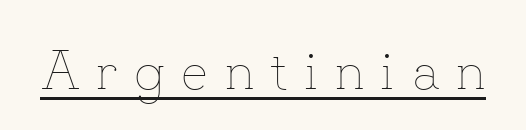
Q: Is the text bold? A: No.
Q: Is the text italic (slanted)? A: No, it is upright.
Q: Is the text underlined? A: Yes.
Q: Is the spacing between letters normal or unusually wide? A: Unusually wide.
Q: Width (condensed, normal, or wide)? A: Normal.
Q: Stroke contrast? A: Low.
Q: x-height? A: Small.
Q: Monospaced? A: No.
